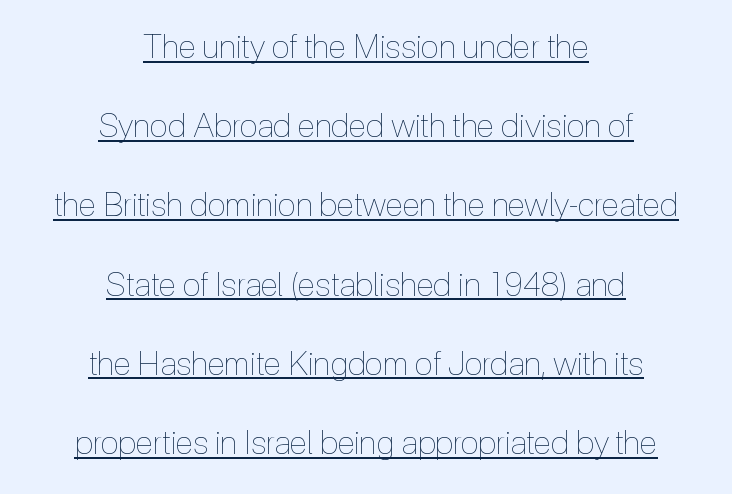
Do the letters lean? They stand straight. Is this a fixed-width face? No — the glyphs have proportional, varying widths. The font is comparable to plain body text, perhaps lighter. Each new line begins a long way beneath the previous one.
